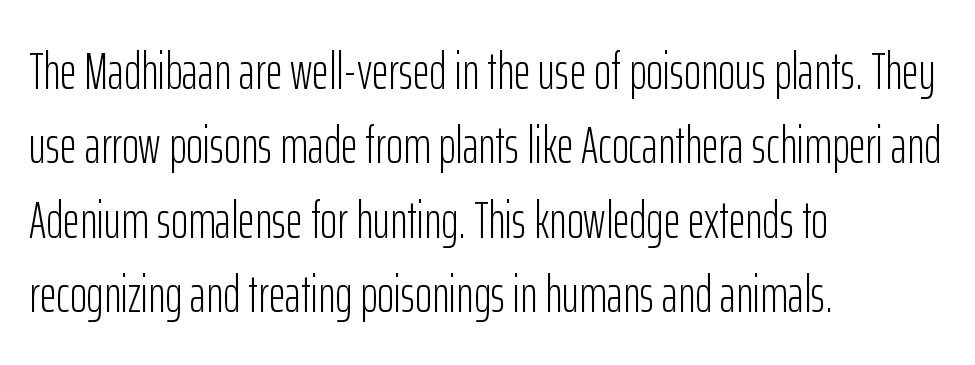
{"serif": "no", "italic": "no", "bold": "no", "weight": "light", "width": "condensed", "stroke_contrast": "low", "x_height": "medium", "monospaced": "no", "underline": "no", "align": "left", "line_spacing": "normal", "line_spacing_ratio": 1.43, "letter_spacing": "normal", "letter_spacing_em": 0.0, "glyph_px": 52}
